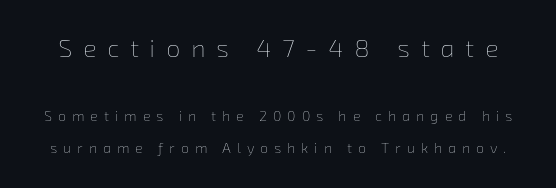
Q: Is the text bold? A: No.
Q: Is the text underlined? A: No.
Q: Is the spacing between letters normal or unusually wide? A: Unusually wide.
Q: Is the spacing between lines tight, normal or loose? A: Loose.
Q: Which block of text is set in a larger size, the first (top) or the second (bottom)? A: The first (top) one.
